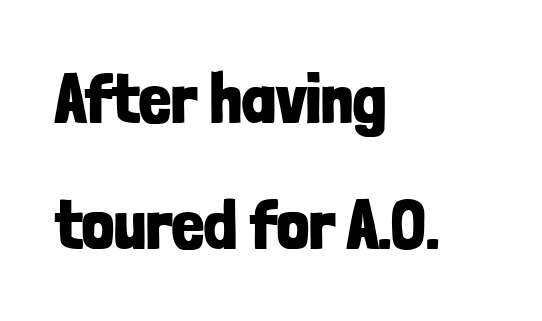
Any mark beneath the type? The region is blank. Ordinary non-slanted type is in use. Its strokes are broad and dark, the hallmark of bold type. The face used here is proportionally spaced, like ordinary book or web type. Are there feet on the stems? There aren't — it's a sans. In CSS terms this would be text-align: left.
